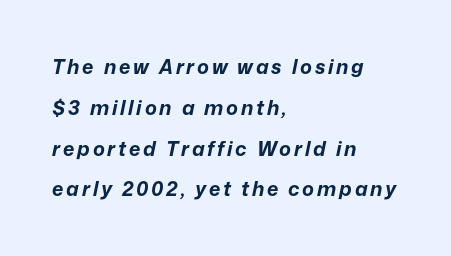
Q: Is the text bold? A: Yes.
Q: Is the text italic (slanted)? A: Yes, it leans right by about 12 degrees.
Q: Is the text underlined? A: No.
Q: How is the paragraph aligned? A: Left-aligned.
Q: Is the spacing between lines tight, normal or loose? A: Loose.
